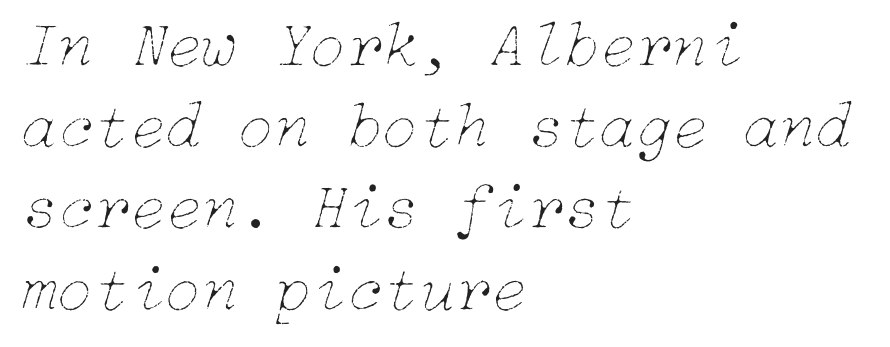
Q: Is the text bold? A: No.
Q: Is the text italic (slanted)? A: Yes, it leans right by about 15 degrees.
Q: Is the text underlined? A: No.
Q: How is the paragraph aligned? A: Left-aligned.
Q: Is the spacing between letters normal or unusually wide? A: Normal.
Q: Width (condensed, normal, or wide)? A: Normal.
Q: Stroke contrast? A: Low.
Q: x-height? A: Medium.
